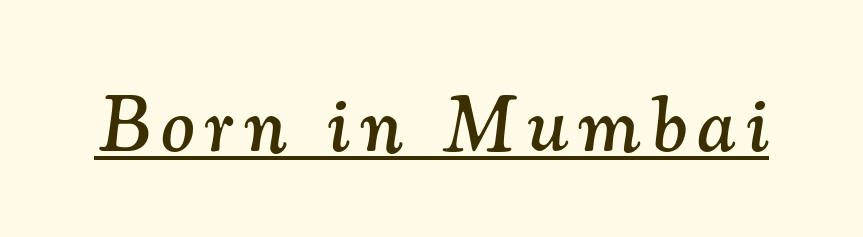
{"serif": "yes", "italic": "yes", "lean": "right", "slant_degrees": 7, "width": "normal", "stroke_contrast": "medium", "x_height": "small", "monospaced": "no", "underline": "yes", "glyph_px": 79}
